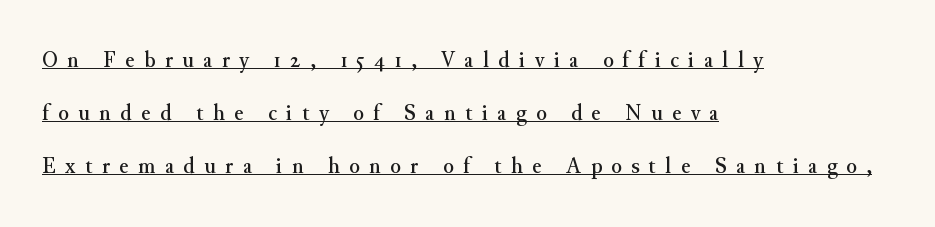
A typographer would call this underscored text. Caption: multi-line text, flush left, ragged right. Ordinary non-slanted type is in use. Tracking value appears strongly positive — letters spread wide. The block of text is sparse from top to bottom, with ample space between rows.
